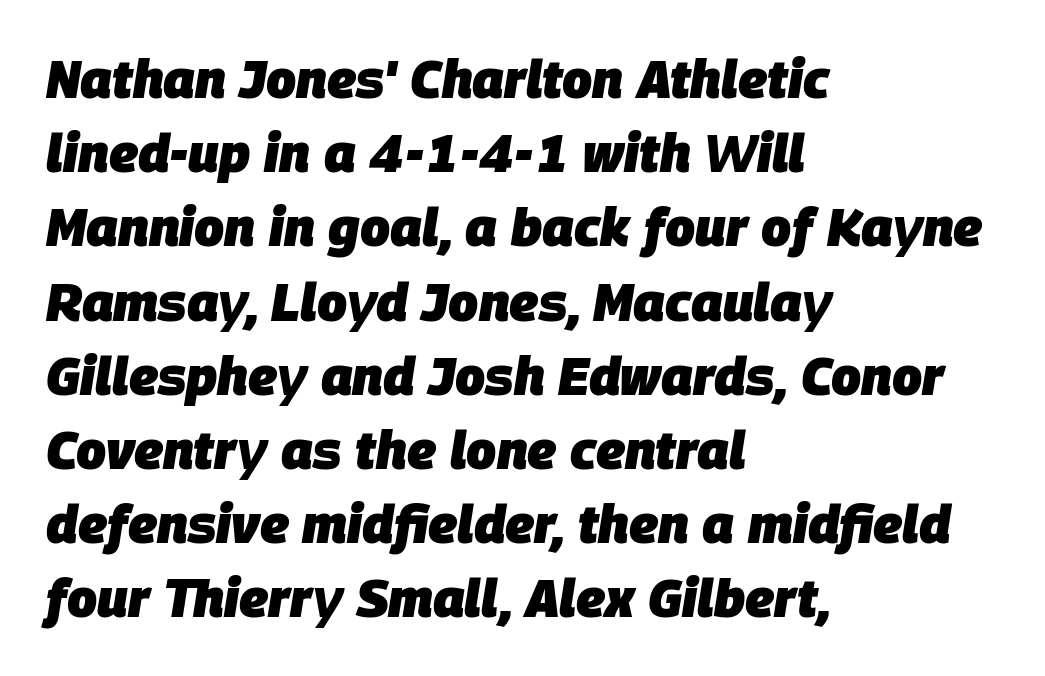
The image shows 53 px heavy type, italic (leaning right); set left-aligned, normal line spacing (1.4x), normal letter spacing, not underlined; low stroke contrast and a large x-height.
